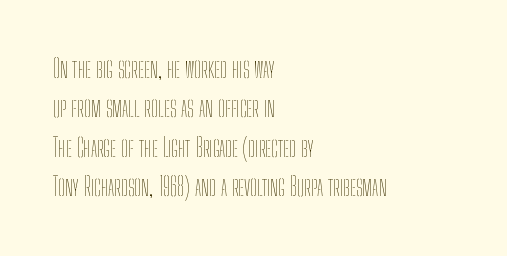
The image shows 25 px text type, upright; set left-aligned, normal line spacing (1.58x), normal letter spacing, not underlined.
